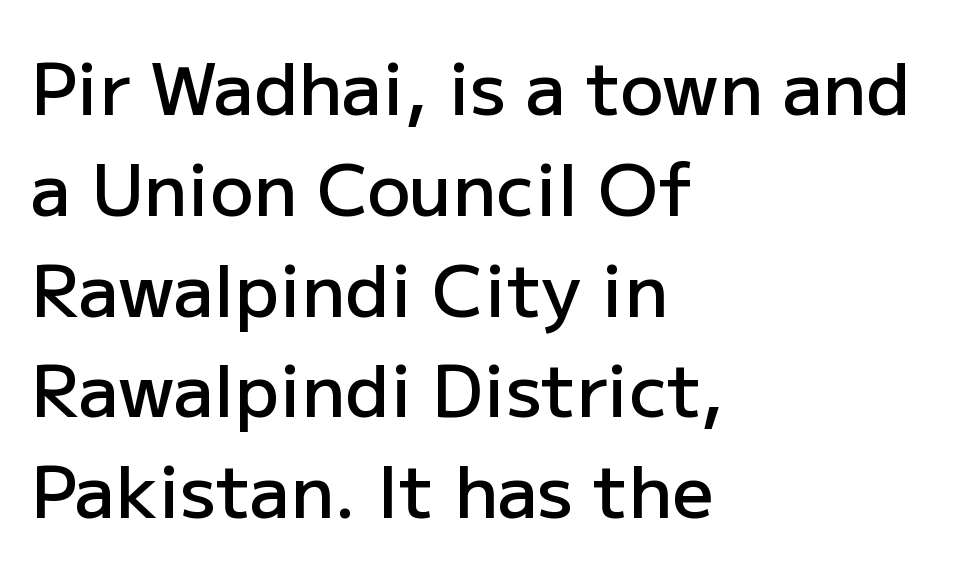
The image shows 72 px semibold sans-serif type, upright; set left-aligned, normal line spacing (1.4x), normal letter spacing, not underlined; low stroke contrast and a medium x-height.
